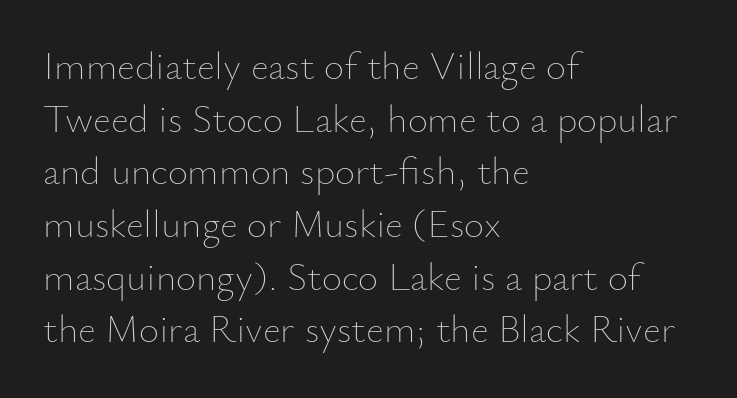
{"italic": "no", "bold": "no", "weight": "thin", "width": "normal", "stroke_contrast": "low", "x_height": "small", "monospaced": "no", "underline": "no", "align": "left", "line_spacing": "normal", "line_spacing_ratio": 1.35, "letter_spacing": "normal", "letter_spacing_em": 0.0, "glyph_px": 39}
